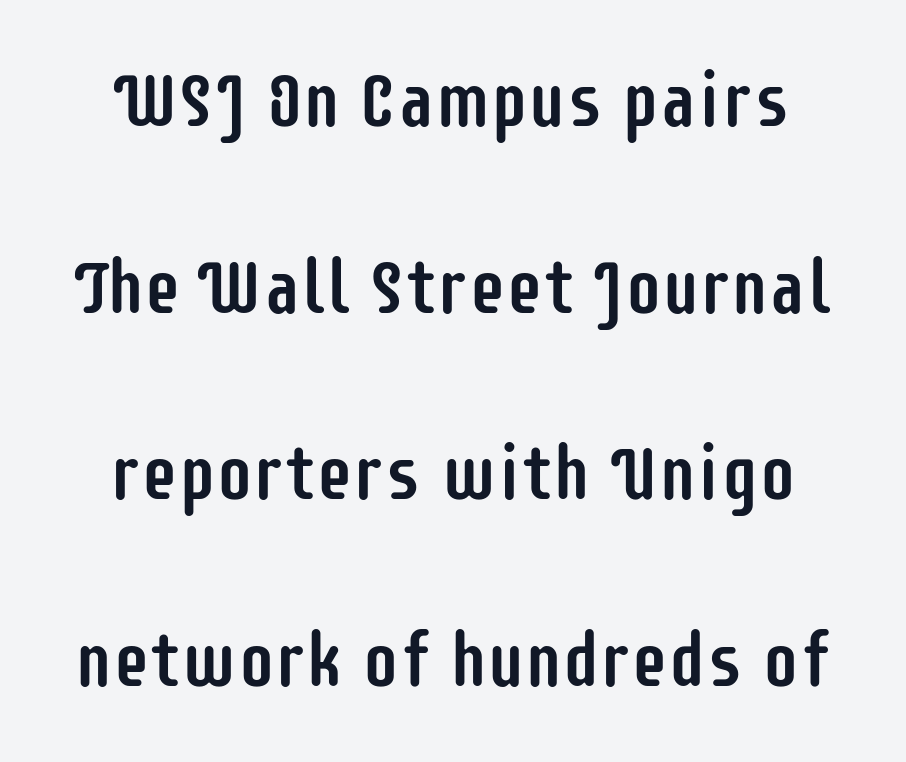
{"serif": "no", "italic": "no", "width": "condensed", "stroke_contrast": "low", "x_height": "large", "monospaced": "no", "underline": "no", "line_spacing": "loose", "line_spacing_ratio": 2.49, "letter_spacing": "normal", "letter_spacing_em": 0.0, "glyph_px": 75}
